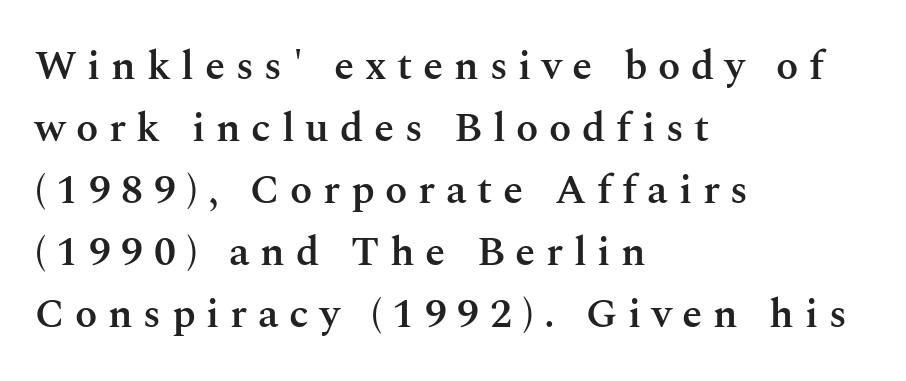
What's the leading like? Ordinary, nothing unusual. Between one letter and the next there's a generous, obvious gap. Clear beneath every line of the passage. Is the block centered? No — it sits flush against the left margin. These lines are rendered in a variable-pitch font.
